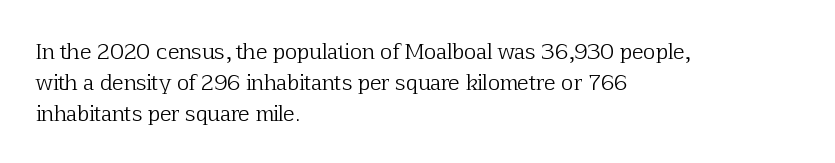
If you drew a line through each stem, it would be perfectly vertical. Leftover space on each line is placed entirely after the last word. The vertical gap from one line to the next is medium. The specimen omits any rule beneath the text block's lines.
